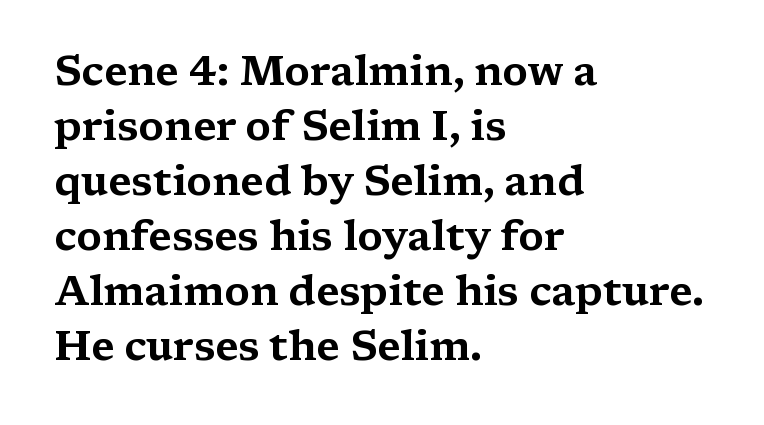
Q: Is the text italic (slanted)? A: No, it is upright.
Q: Is the typeface a serif or a sans-serif typeface? A: Serif.
Q: Is the text underlined? A: No.
Q: How is the paragraph aligned? A: Left-aligned.
Q: Is the spacing between letters normal or unusually wide? A: Normal.
Q: Is the spacing between lines tight, normal or loose? A: Normal.
Q: Width (condensed, normal, or wide)? A: Wide.
Q: Stroke contrast? A: Medium.
Q: x-height? A: Medium.
Q: Monospaced? A: No.
